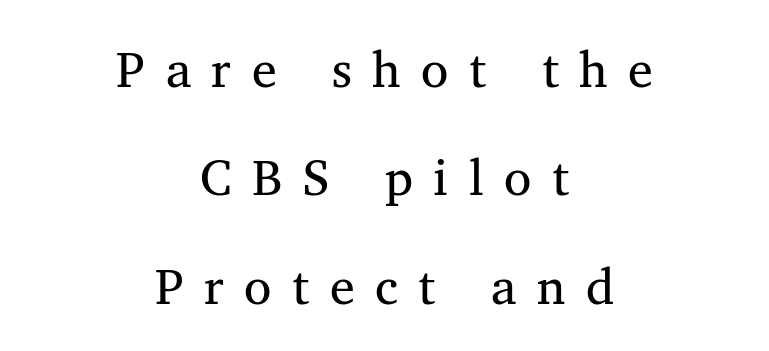
The image shows 50 px regular-weight serif type, upright; set centered, loose line spacing (2.17x), unusually wide letter spacing (+0.41 em), not underlined; medium stroke contrast and a medium x-height.
